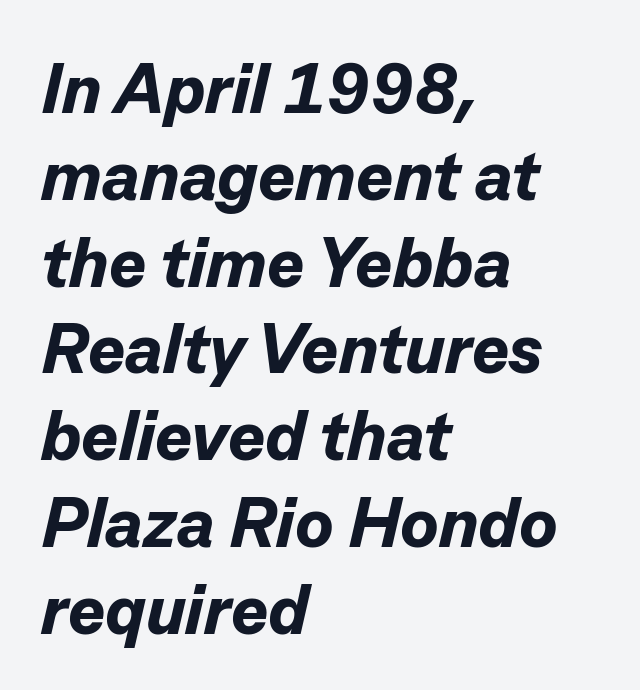
The image shows 70 px bold type, italic (leaning right); set left-aligned, line spacing 1.24x, normal letter spacing, not underlined; low stroke contrast and a medium x-height.
